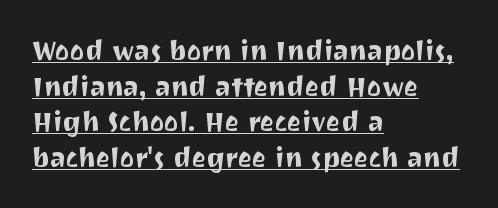
{"italic": "no", "underline": "yes", "align": "left", "line_spacing": "normal", "line_spacing_ratio": 1.32, "letter_spacing": "normal", "letter_spacing_em": 0.0, "glyph_px": 27}
